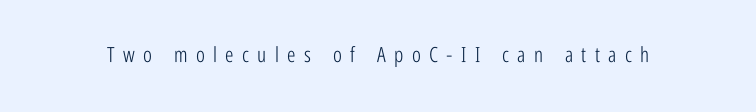
No heavy texture on the line: the type isn't bold. Bare-footed words on every line. The letters are spread apart with noticeably loose tracking. You can tell it's not italic because the verticals are truly vertical.
